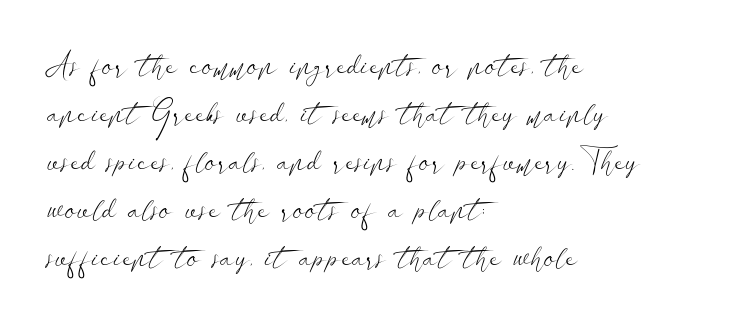
Q: Is the text bold? A: No.
Q: Is the text italic (slanted)? A: Yes.
Q: Is the typeface a serif or a sans-serif typeface? A: Sans-serif.
Q: Is the text underlined? A: No.
Q: How is the paragraph aligned? A: Left-aligned.
Q: Is the spacing between letters normal or unusually wide? A: Normal.
Q: Is the spacing between lines tight, normal or loose? A: Normal.
Q: Width (condensed, normal, or wide)? A: Wide.
Q: Stroke contrast? A: Low.
Q: x-height? A: Small.
Q: Monospaced? A: No.
